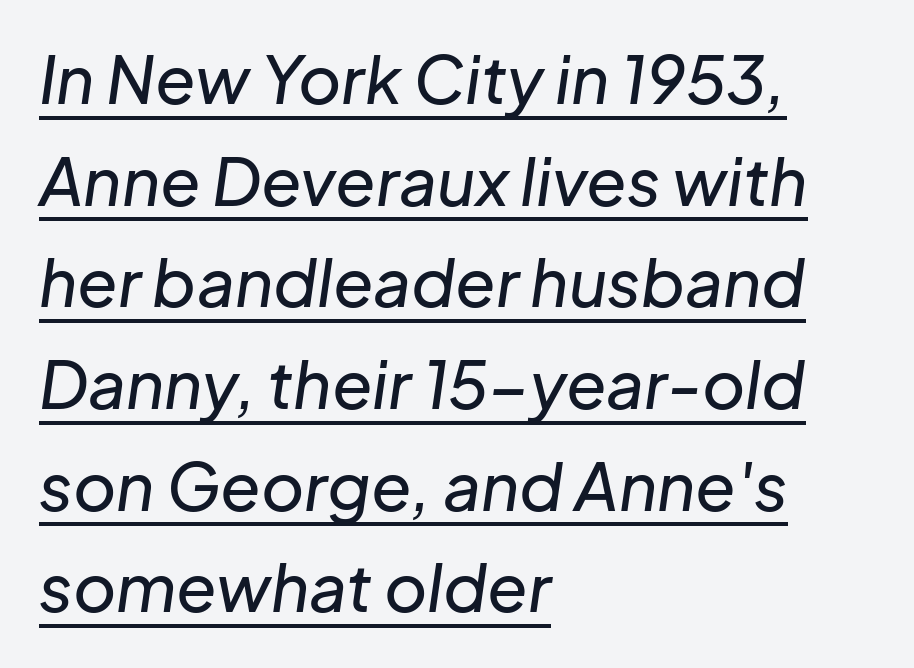
The image shows 66 px text type, italic (leaning right); set left-aligned, normal line spacing (1.54x), normal letter spacing, underlined; low stroke contrast and a medium x-height.
